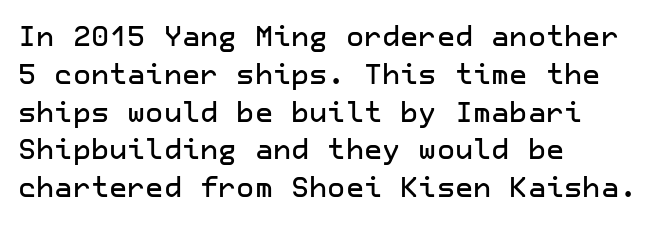
Q: Is the text italic (slanted)? A: No, it is upright.
Q: Is the typeface a serif or a sans-serif typeface? A: Sans-serif.
Q: Is the text underlined? A: No.
Q: How is the paragraph aligned? A: Left-aligned.
Q: Is the spacing between letters normal or unusually wide? A: Normal.
Q: Is the spacing between lines tight, normal or loose? A: Normal.
Q: Width (condensed, normal, or wide)? A: Normal.
Q: Stroke contrast? A: Low.
Q: x-height? A: Medium.
